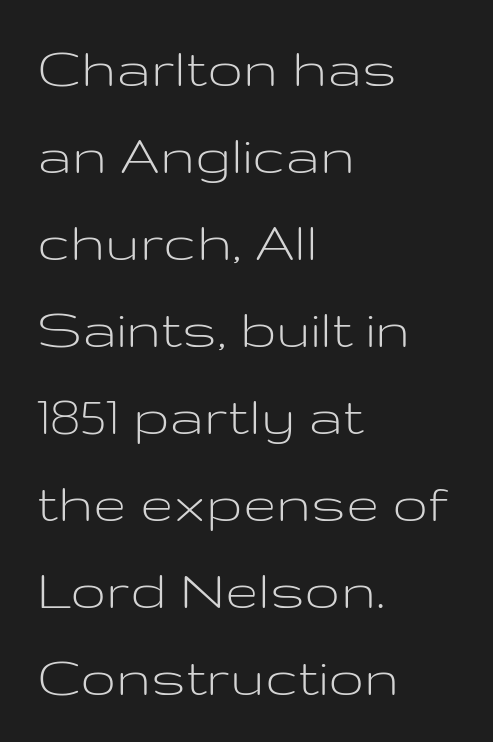
The image shows 60 px light, wide sans-serif type, upright; set left-aligned, normal line spacing (1.45x), normal letter spacing, not underlined; low stroke contrast and a medium x-height.
